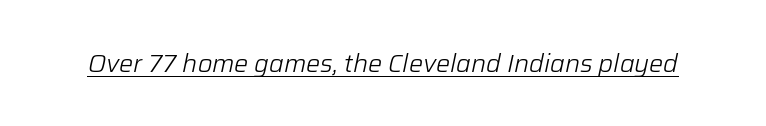
The image shows 25 px text type, italic (leaning right); set normal letter spacing, underlined.
